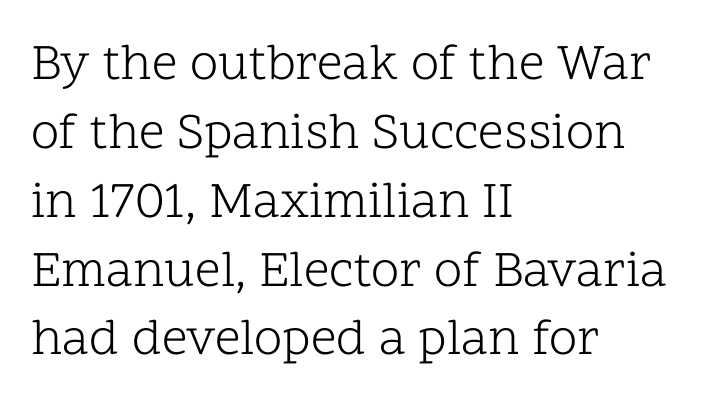
Q: Is the text bold? A: No.
Q: Is the text italic (slanted)? A: No, it is upright.
Q: Is the typeface a serif or a sans-serif typeface? A: Serif.
Q: Is the text underlined? A: No.
Q: How is the paragraph aligned? A: Left-aligned.
Q: Is the spacing between letters normal or unusually wide? A: Normal.
Q: Is the spacing between lines tight, normal or loose? A: Normal.
Q: Width (condensed, normal, or wide)? A: Normal.
Q: Stroke contrast? A: Low.
Q: x-height? A: Medium.
Q: Monospaced? A: No.
